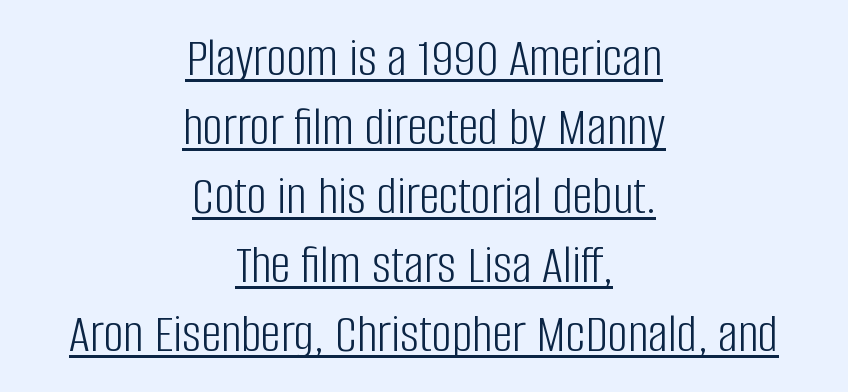
{"serif": "no", "italic": "no", "bold": "no", "weight": "light", "width": "condensed", "stroke_contrast": "low", "x_height": "large", "monospaced": "no", "underline": "yes", "align": "center", "line_spacing_ratio": 1.23, "letter_spacing": "normal", "letter_spacing_em": 0.0, "glyph_px": 56}
